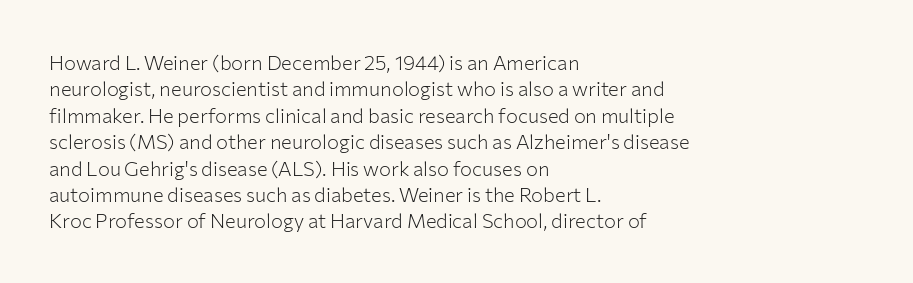
{"italic": "no", "bold": "no", "underline": "no", "align": "left", "line_spacing": "normal", "line_spacing_ratio": 1.32, "letter_spacing": "normal", "letter_spacing_em": 0.0, "glyph_px": 20}
